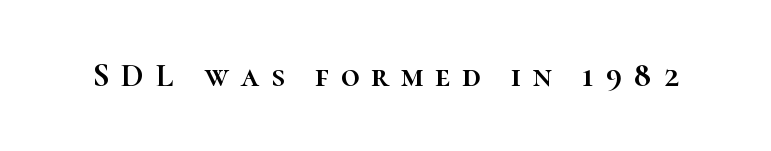
Descenders are the only things crossing below the line. The gaps between neighbouring characters are conspicuously large. It's the straight-up-and-down kind of type. Here the designer chose a conventional face with non-uniform glyph widths.
